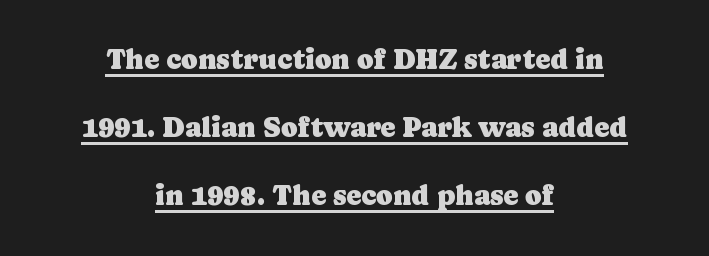
The text block is weighted toward neither margin, spreading evenly from the middle. Little horizontal feet cap the strokes, marking this as serif type. Quick note: not italic, upright. Looks like someone drew a line under every word here. This sample has the flowing, uneven cadence of proportional lettering. Here the glyphs are tracked normally, forming tight word shapes.
